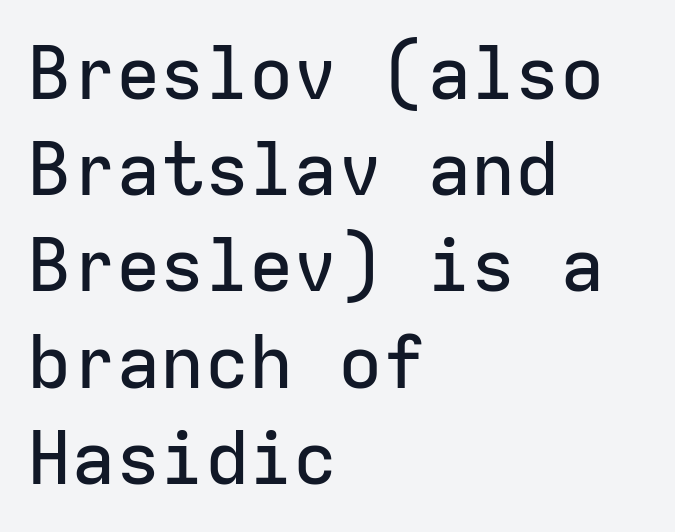
The image shows 74 px sans-serif type, upright, monospaced; set left-aligned, normal line spacing (1.3x), normal letter spacing, not underlined; low stroke contrast and a medium x-height.
